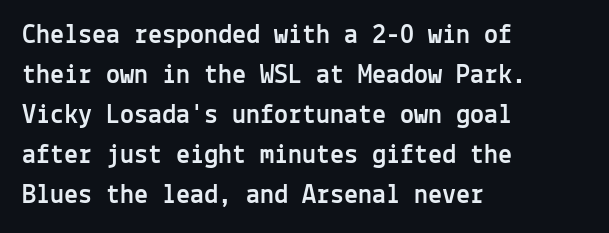
The image shows 28 px sans-serif type, upright, monospaced; set left-aligned, normal line spacing (1.43x), normal letter spacing, not underlined; a medium x-height.
